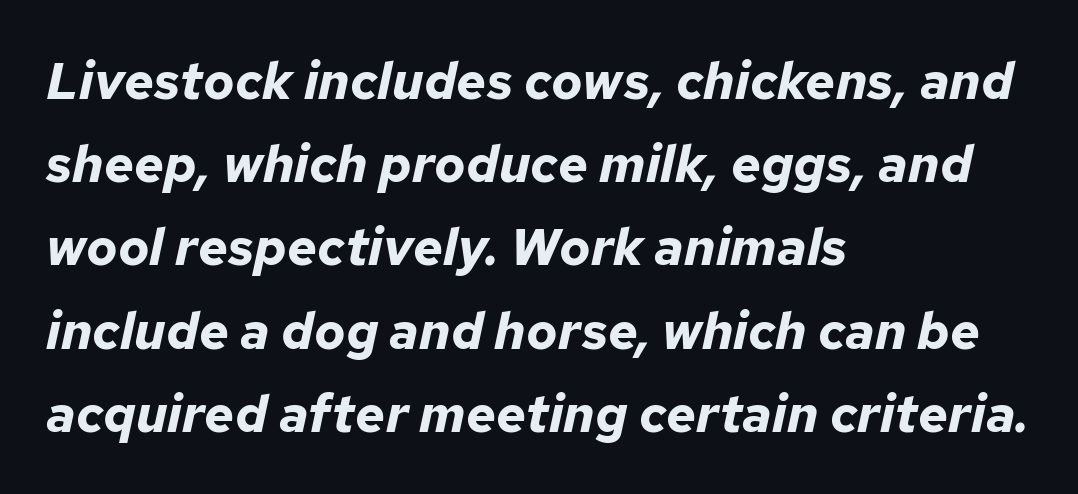
{"italic": "yes", "lean": "right", "slant_degrees": 12, "bold": "yes", "weight": "bold", "width": "normal", "stroke_contrast": "low", "x_height": "medium", "monospaced": "no", "underline": "no", "align": "left", "line_spacing": "normal", "line_spacing_ratio": 1.6, "letter_spacing": "normal", "letter_spacing_em": 0.0, "glyph_px": 52}
